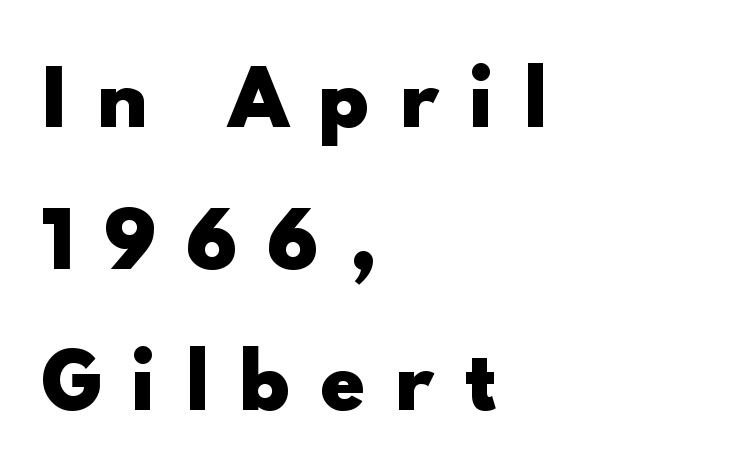
The image shows 73 px heavy sans-serif type, upright; set left-aligned, loose line spacing (1.94x), unusually wide letter spacing (+0.43 em), not underlined; a small x-height.
